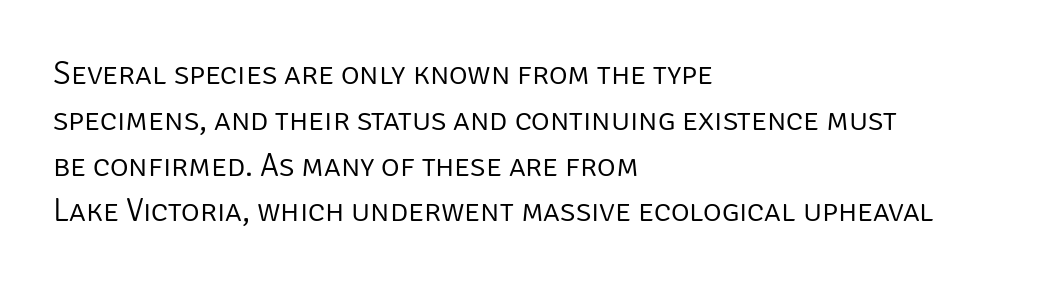
The image shows 32 px light sans-serif type, upright; set left-aligned, normal line spacing (1.43x), normal letter spacing, not underlined; low stroke contrast and a large x-height.
